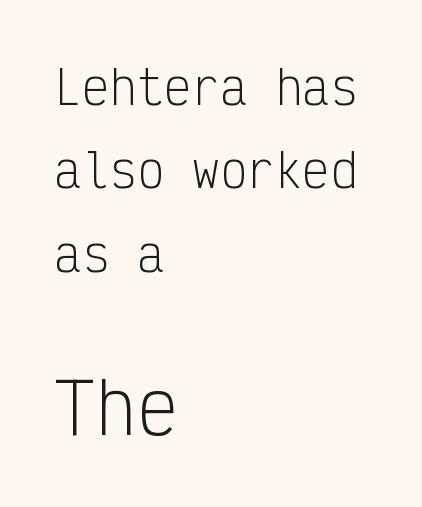
A student would call this left alignment; a typographer would say flush left, rag right. The rendering uses typewriter-style spacing with identical character cells. Notice how the stems are strictly vertical — no italics here. The horizontal fit of the characters is conventional and even. The second block has been scaled up relative to the first. A quiet, ordinary-to-light weight characterises the typeface.
